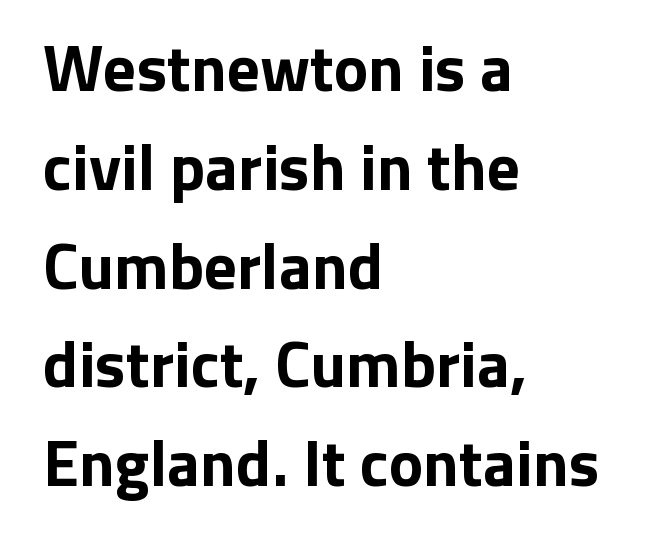
{"serif": "no", "italic": "no", "bold": "yes", "weight": "bold", "width": "normal", "stroke_contrast": "low", "x_height": "medium", "monospaced": "no", "underline": "no", "align": "left", "line_spacing": "normal", "line_spacing_ratio": 1.52, "letter_spacing": "normal", "letter_spacing_em": 0.0, "glyph_px": 65}
